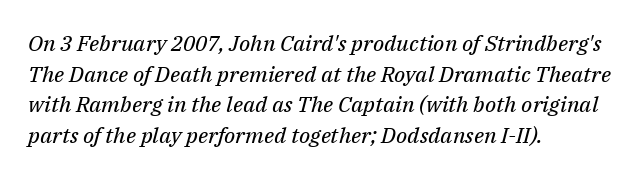
Q: Is the text bold? A: No.
Q: Is the text italic (slanted)? A: Yes, it leans right by about 14 degrees.
Q: Is the text underlined? A: No.
Q: How is the paragraph aligned? A: Left-aligned.
Q: Is the spacing between letters normal or unusually wide? A: Normal.
Q: Is the spacing between lines tight, normal or loose? A: Normal.
